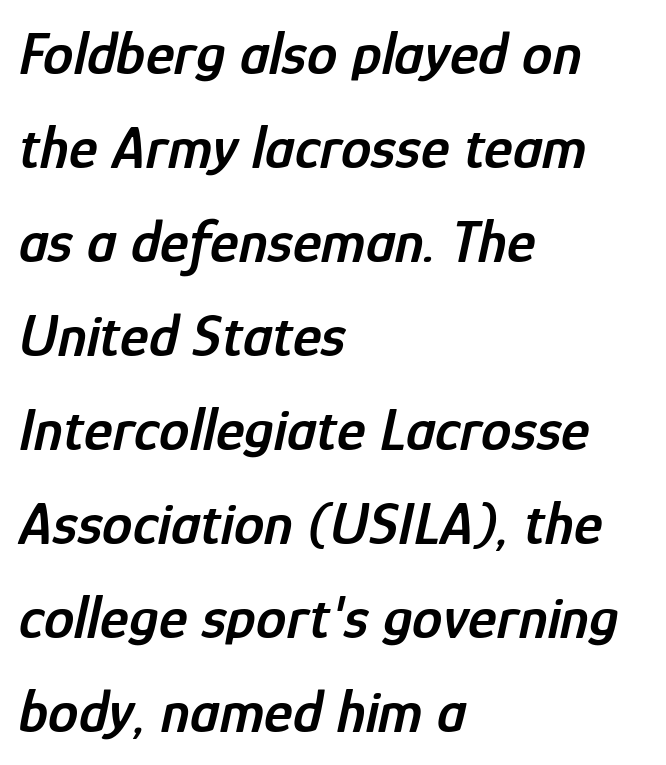
Q: Is the text bold? A: Semi-bold.
Q: Is the text italic (slanted)? A: Yes, it leans right by about 12 degrees.
Q: Is the text underlined? A: No.
Q: How is the paragraph aligned? A: Left-aligned.
Q: Is the spacing between letters normal or unusually wide? A: Normal.
Q: Is the spacing between lines tight, normal or loose? A: Normal.
Q: Width (condensed, normal, or wide)? A: Condensed.
Q: Stroke contrast? A: Low.
Q: x-height? A: Medium.
Q: Monospaced? A: No.
